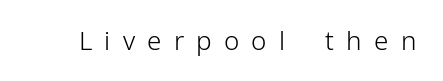
Words appear elongated and porous because spacing is wide. A clean baseline with only descenders dipping below it. The characters are drawn with everyday or finer stroke widths. A typesetter would mark this as roman, not italic.
